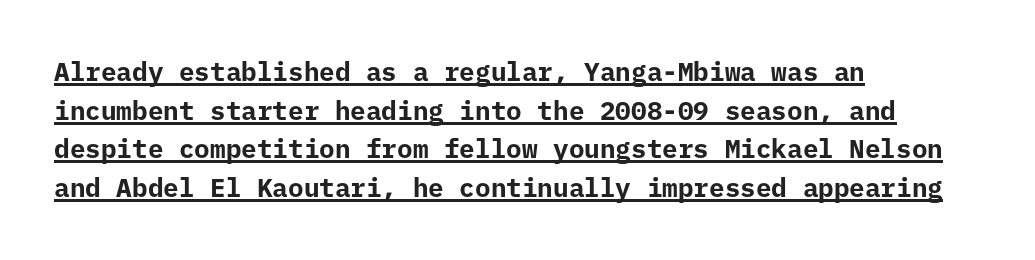
Each word holds together tightly as a unit, with standard inter-letter gaps. The specimen reads as upright at a glance. The strokes are fattened all the way to bold. Does the leading feel generous? No, just average. The lines are quadded left. Does a line run under the words? Yes, clearly.
